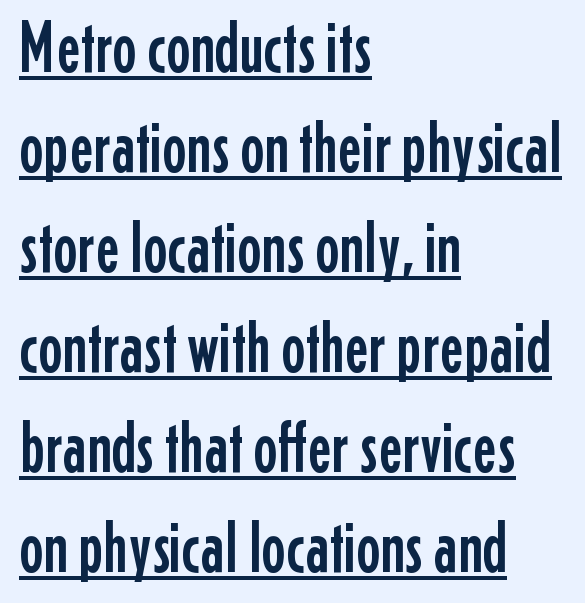
The image shows 73 px condensed sans-serif type, upright; set left-aligned, normal line spacing (1.37x), normal letter spacing, underlined; low stroke contrast and a medium x-height.
